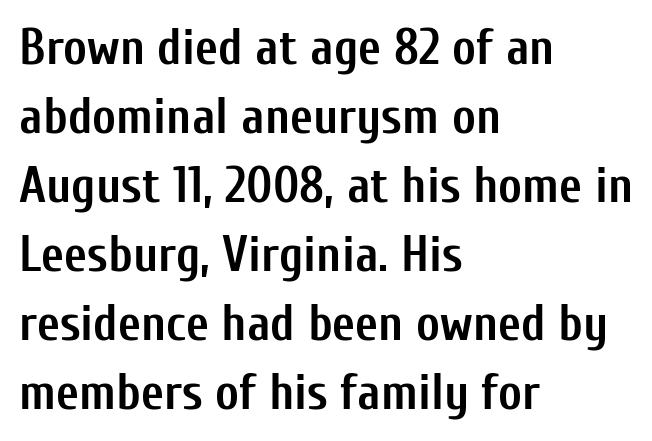
Q: Is the text bold? A: Yes.
Q: Is the text italic (slanted)? A: No, it is upright.
Q: Is the typeface a serif or a sans-serif typeface? A: Sans-serif.
Q: Is the text underlined? A: No.
Q: How is the paragraph aligned? A: Left-aligned.
Q: Is the spacing between letters normal or unusually wide? A: Normal.
Q: Is the spacing between lines tight, normal or loose? A: Normal.
Q: Width (condensed, normal, or wide)? A: Condensed.
Q: Stroke contrast? A: Low.
Q: x-height? A: Medium.
Q: Monospaced? A: No.
